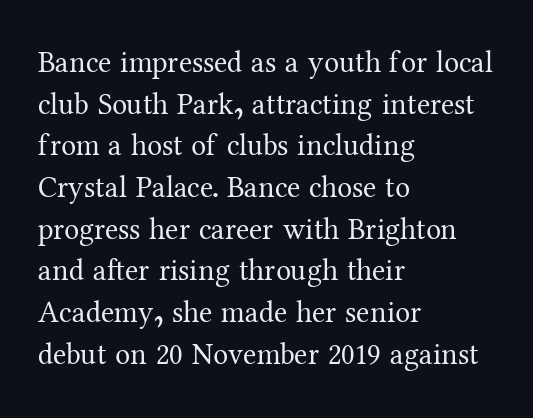
{"serif": "yes", "italic": "no", "bold": "no", "weight": "regular", "width": "normal", "stroke_contrast": "medium", "x_height": "medium", "monospaced": "no", "underline": "no", "align": "left", "line_spacing": "normal", "line_spacing_ratio": 1.39, "letter_spacing": "normal", "letter_spacing_em": 0.0, "glyph_px": 30}
